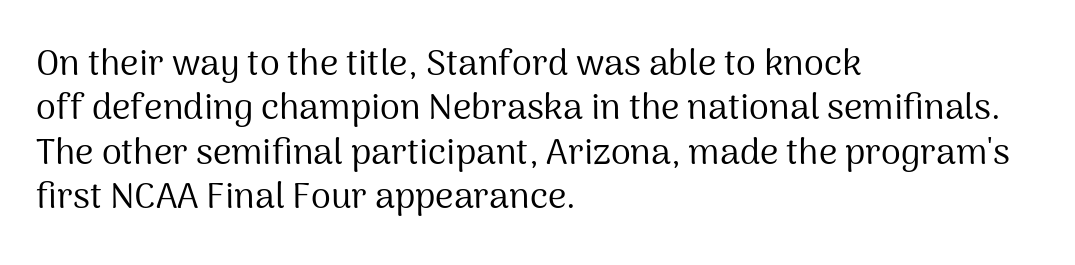
{"serif": "no", "italic": "no", "bold": "no", "weight": "regular", "width": "normal", "stroke_contrast": "medium", "x_height": "medium", "monospaced": "no", "underline": "no", "align": "left", "line_spacing_ratio": 1.23, "letter_spacing": "normal", "letter_spacing_em": 0.0, "glyph_px": 36}
